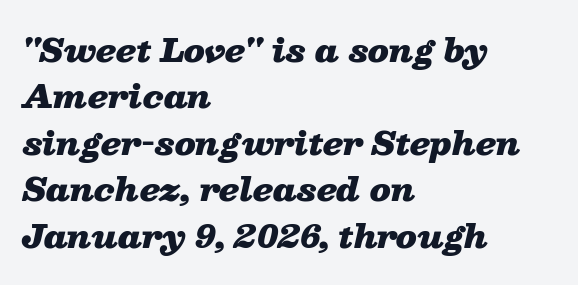
The image shows 31 px heavy, wide type, italic (leaning right); set left-aligned, normal line spacing (1.5x), normal letter spacing, not underlined; low stroke contrast and a medium x-height.
